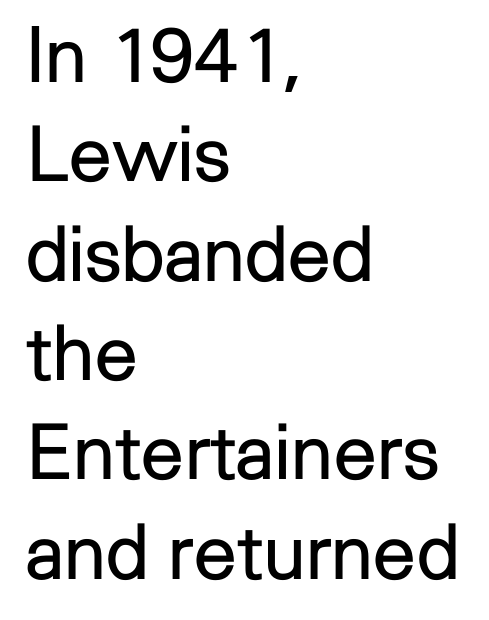
The image shows 77 px regular-weight sans-serif type, upright; set left-aligned, normal line spacing (1.29x), normal letter spacing, not underlined; low stroke contrast and a medium x-height.
